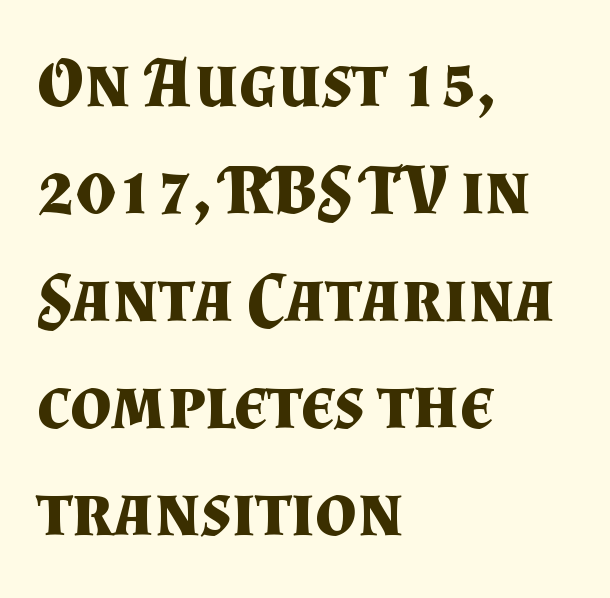
{"serif": "yes", "italic": "no", "bold": "yes", "weight": "bold", "width": "normal", "stroke_contrast": "medium", "x_height": "small", "monospaced": "no", "underline": "no", "align": "left", "line_spacing": "normal", "line_spacing_ratio": 1.49, "letter_spacing": "normal", "letter_spacing_em": 0.0, "glyph_px": 72}
